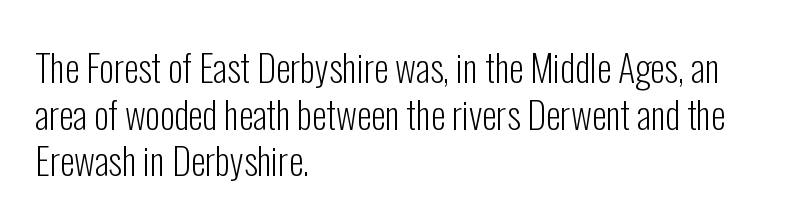
Q: Is the text bold? A: No.
Q: Is the text italic (slanted)? A: No, it is upright.
Q: Is the typeface a serif or a sans-serif typeface? A: Sans-serif.
Q: Is the text underlined? A: No.
Q: How is the paragraph aligned? A: Left-aligned.
Q: Is the spacing between letters normal or unusually wide? A: Normal.
Q: Is the spacing between lines tight, normal or loose? A: Normal.
Q: Width (condensed, normal, or wide)? A: Condensed.
Q: Stroke contrast? A: Low.
Q: x-height? A: Medium.
Q: Monospaced? A: No.
